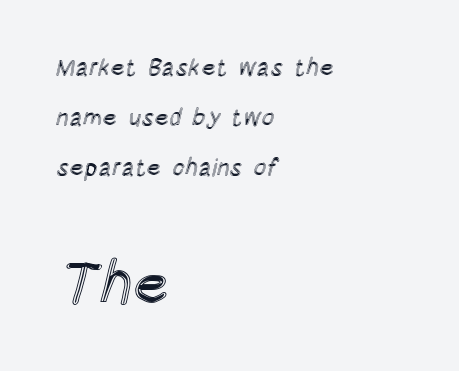
No extra tracking has been applied to these lines. The designer gave the closing block more size than the opening block. The passage is arranged the way most books set body copy — flush left. The letters advance in unequal steps, a hallmark of proportional type.
